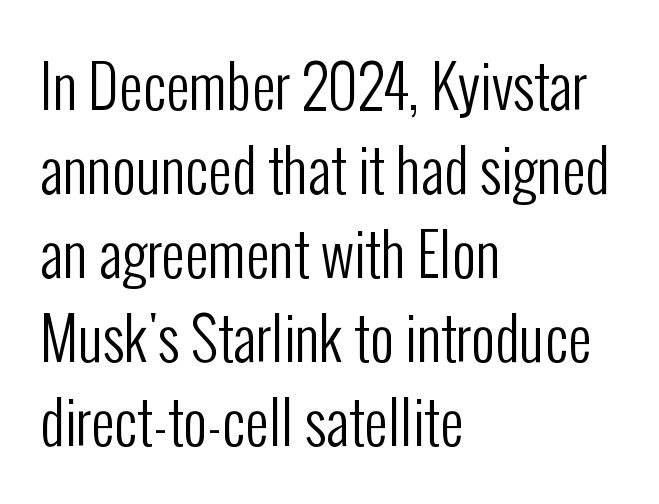
{"serif": "no", "italic": "no", "bold": "no", "weight": "regular", "width": "condensed", "stroke_contrast": "low", "x_height": "medium", "monospaced": "no", "underline": "no", "align": "left", "line_spacing": "normal", "line_spacing_ratio": 1.45, "letter_spacing": "normal", "letter_spacing_em": 0.0, "glyph_px": 58}
